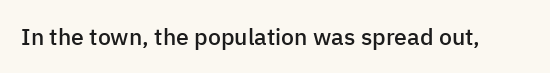
No extra tracking has been applied to these lines. The area under the type is left untouched. Weight: semibold (demi). If you drew a line through each stem, it would be perfectly vertical.
